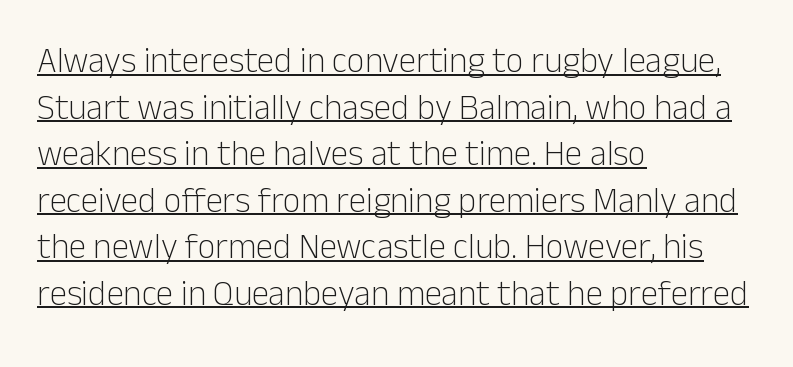
{"serif": "no", "italic": "no", "bold": "no", "weight": "light", "width": "normal", "stroke_contrast": "low", "x_height": "medium", "monospaced": "no", "underline": "yes", "align": "left", "line_spacing": "normal", "line_spacing_ratio": 1.33, "letter_spacing": "normal", "letter_spacing_em": 0.0, "glyph_px": 35}
